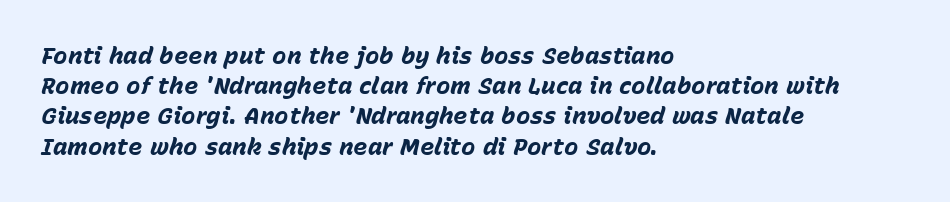
Notice how the stems are inclined rather than vertical — that's the hallmark of italics. Strokes here are thick enough to call this a true bold. Does the copy run flush right? No — it runs flush left. The gap between lines stays unmarked. The line texture is even and compact thanks to regular tracking. These lines sit exactly where default settings would place them.
